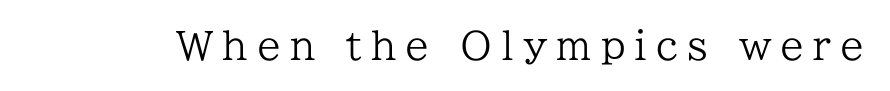
Q: Is the text bold? A: No.
Q: Is the text italic (slanted)? A: No, it is upright.
Q: Is the typeface a serif or a sans-serif typeface? A: Serif.
Q: Is the text underlined? A: No.
Q: Is the spacing between letters normal or unusually wide? A: Unusually wide.
Q: Width (condensed, normal, or wide)? A: Normal.
Q: Stroke contrast? A: Low.
Q: x-height? A: Medium.
Q: Monospaced? A: No.
